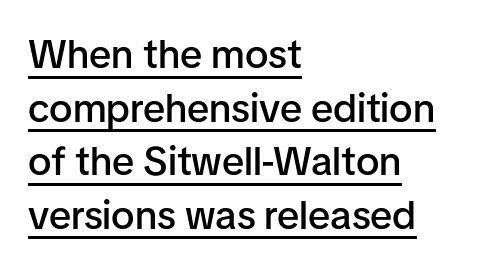
{"serif": "no", "italic": "no", "bold": "semi", "weight": "semibold", "width": "normal", "stroke_contrast": "low", "x_height": "medium", "monospaced": "no", "underline": "yes", "align": "left", "line_spacing": "normal", "line_spacing_ratio": 1.34, "letter_spacing": "normal", "letter_spacing_em": 0.0, "glyph_px": 40}
